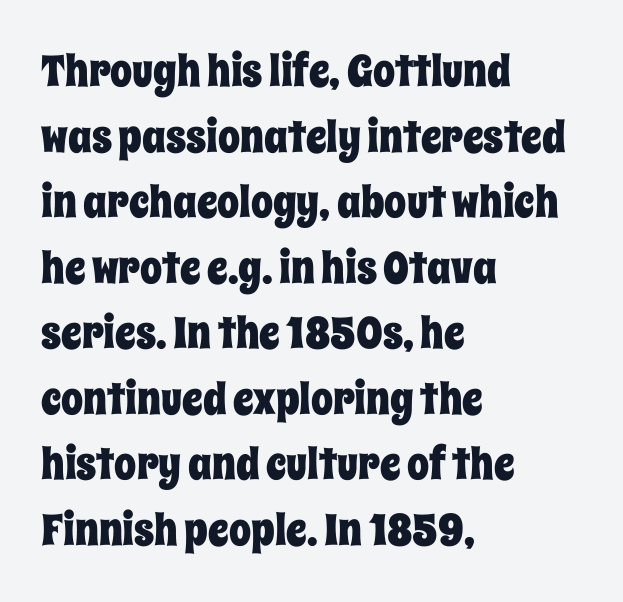
Q: Is the text italic (slanted)? A: No, it is upright.
Q: Is the text underlined? A: No.
Q: How is the paragraph aligned? A: Left-aligned.
Q: Is the spacing between letters normal or unusually wide? A: Normal.
Q: Is the spacing between lines tight, normal or loose? A: Normal.
Q: Width (condensed, normal, or wide)? A: Condensed.
Q: Stroke contrast? A: Low.
Q: x-height? A: Large.
Q: Monospaced? A: No.
